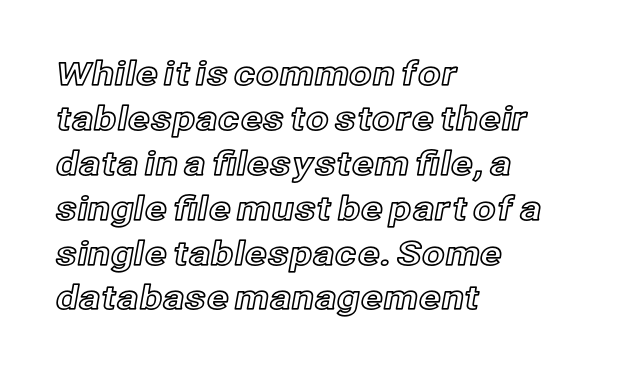
Q: Is the text italic (slanted)? A: Yes.
Q: Is the text underlined? A: No.
Q: How is the paragraph aligned? A: Left-aligned.
Q: Is the spacing between letters normal or unusually wide? A: Normal.
Q: Is the spacing between lines tight, normal or loose? A: Normal.
Q: Width (condensed, normal, or wide)? A: Normal.
Q: x-height? A: Medium.
Q: Monospaced? A: No.
